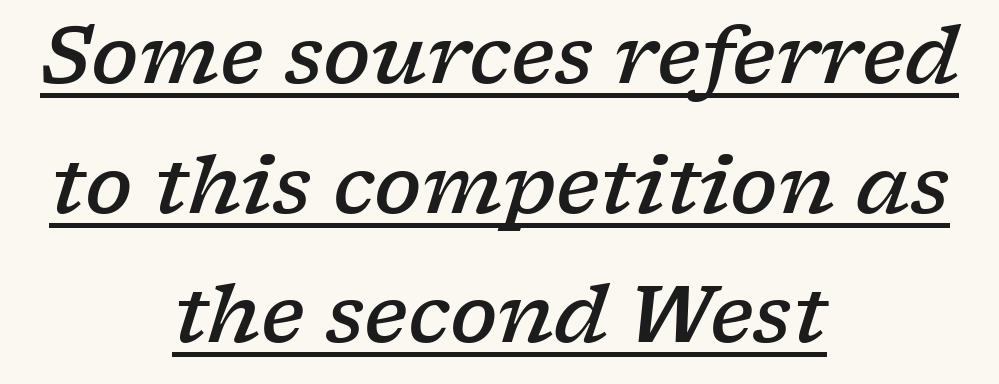
Q: Is the text bold? A: Semi-bold.
Q: Is the text italic (slanted)? A: Yes, it leans right by about 17 degrees.
Q: Is the typeface a serif or a sans-serif typeface? A: Serif.
Q: Is the text underlined? A: Yes.
Q: How is the paragraph aligned? A: Centered.
Q: Is the spacing between letters normal or unusually wide? A: Normal.
Q: Is the spacing between lines tight, normal or loose? A: Normal.
Q: Width (condensed, normal, or wide)? A: Wide.
Q: Stroke contrast? A: Low.
Q: x-height? A: Medium.
Q: Monospaced? A: No.
